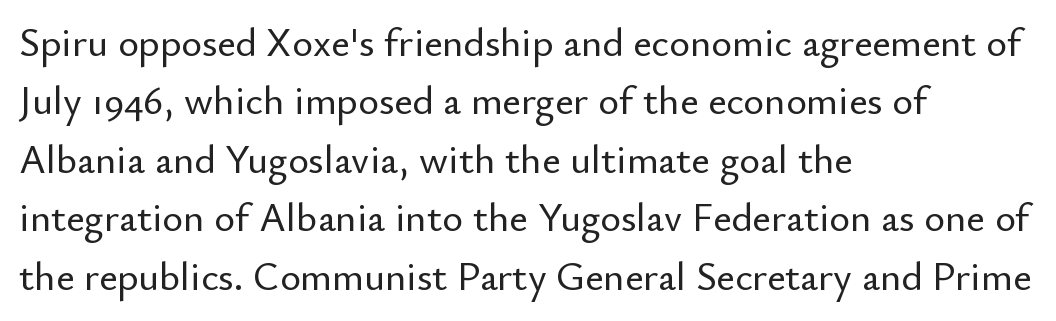
{"serif": "no", "italic": "no", "width": "normal", "stroke_contrast": "low", "x_height": "small", "monospaced": "no", "underline": "no", "align": "left", "line_spacing": "normal", "line_spacing_ratio": 1.46, "letter_spacing": "normal", "letter_spacing_em": 0.0, "glyph_px": 40}
